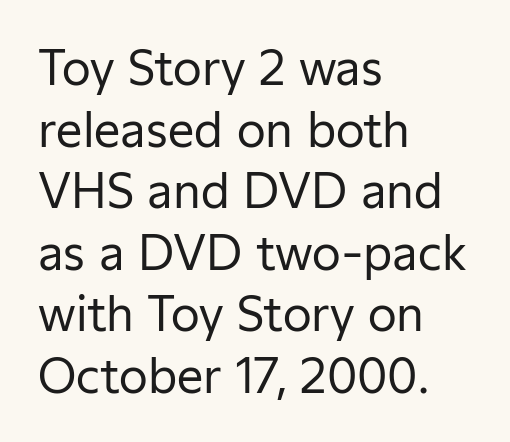
{"serif": "no", "italic": "no", "bold": "no", "weight": "regular", "width": "normal", "stroke_contrast": "low", "x_height": "medium", "monospaced": "no", "underline": "no", "align": "left", "line_spacing": "normal", "line_spacing_ratio": 1.31, "letter_spacing": "normal", "letter_spacing_em": 0.0, "glyph_px": 47}
